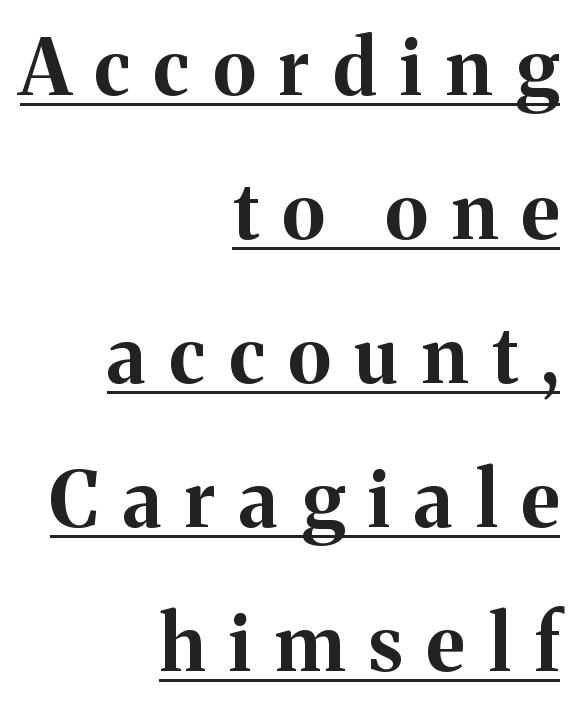
Q: Is the text bold? A: Yes.
Q: Is the text italic (slanted)? A: No, it is upright.
Q: Is the typeface a serif or a sans-serif typeface? A: Serif.
Q: Is the text underlined? A: Yes.
Q: How is the paragraph aligned? A: Right-aligned.
Q: Is the spacing between letters normal or unusually wide? A: Unusually wide.
Q: Width (condensed, normal, or wide)? A: Normal.
Q: Stroke contrast? A: Medium.
Q: x-height? A: Medium.
Q: Monospaced? A: No.
